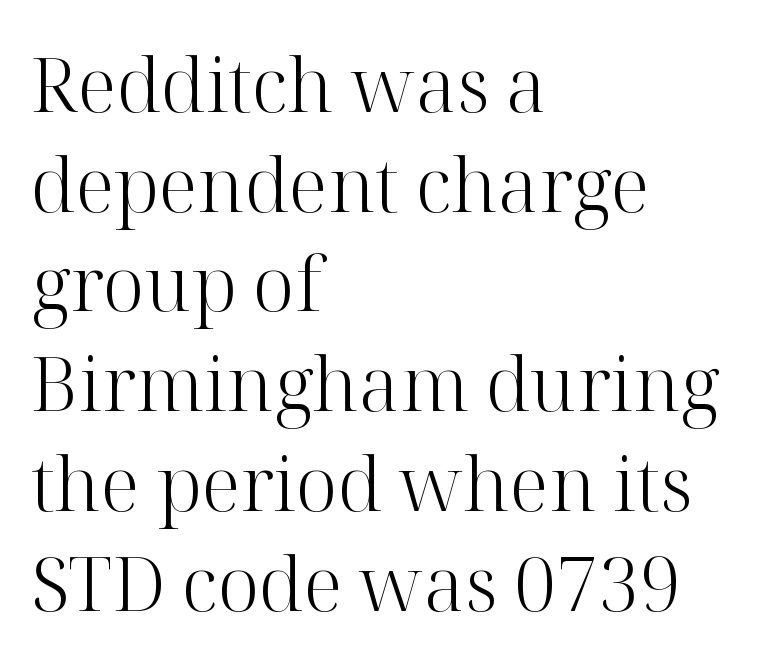
Normally led — the rows are evenly, conventionally spaced. The strip under each line holds only bare page. Quick note: not italic, upright. Is the letter spacing exaggerated? No — it looks like the ordinary default.
